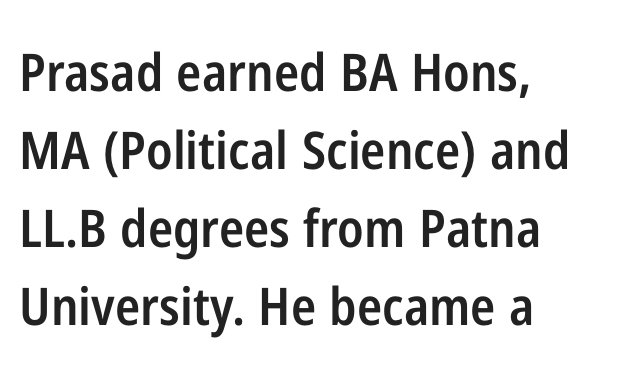
The image shows 52 px semibold, condensed sans-serif type, upright; set left-aligned, normal line spacing (1.5x), normal letter spacing, not underlined; low stroke contrast and a medium x-height.
